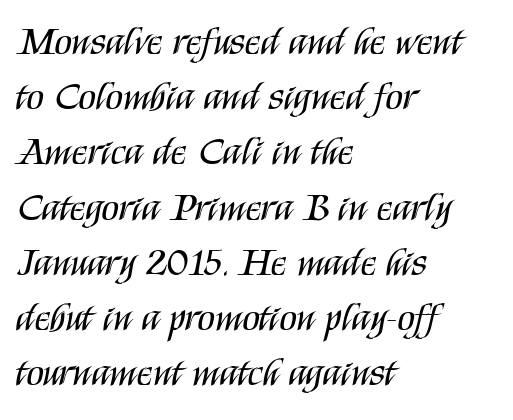
{"serif": "no", "bold": "no", "weight": "regular", "width": "condensed", "stroke_contrast": "medium", "x_height": "large", "monospaced": "no", "underline": "no", "align": "left", "line_spacing": "normal", "line_spacing_ratio": 1.38, "letter_spacing": "normal", "letter_spacing_em": 0.0, "glyph_px": 40}
